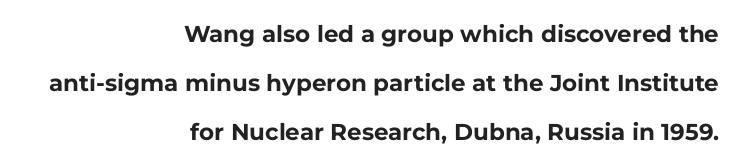
The letters sit at their default tracking, neither squeezed nor spread. Which margin do the lines hug? The right one — the left edge is uneven. Notice how the stems are strictly vertical — no italics here. As a designer I'd log this as weight 700, bold.
